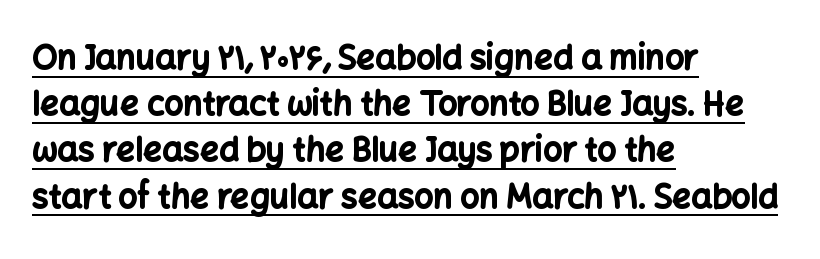
The image shows 33 px bold sans-serif type, upright; set left-aligned, normal line spacing (1.4x), normal letter spacing, underlined; low stroke contrast and a medium x-height.
